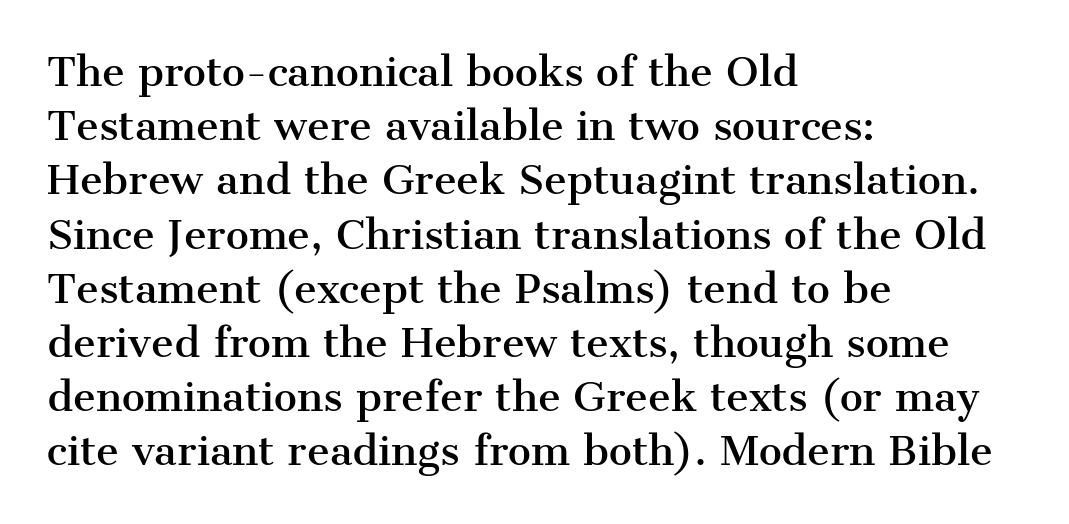
The image shows 39 px serif type, upright; set left-aligned, normal line spacing (1.39x), normal letter spacing, not underlined; medium stroke contrast and a medium x-height.
